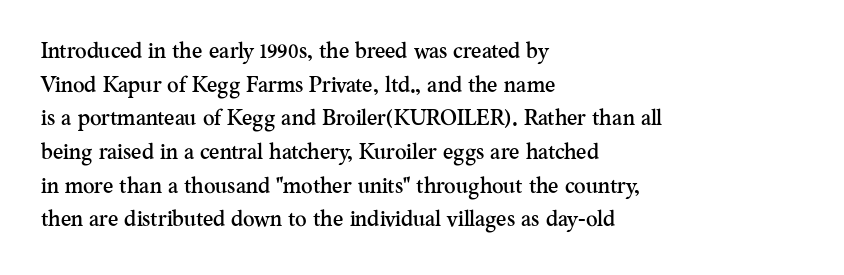
Q: Is the text italic (slanted)? A: No, it is upright.
Q: Is the text underlined? A: No.
Q: How is the paragraph aligned? A: Left-aligned.
Q: Is the spacing between letters normal or unusually wide? A: Normal.
Q: Is the spacing between lines tight, normal or loose? A: Normal.
